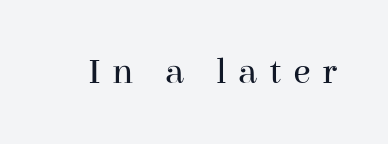
Little horizontal feet cap the strokes, marking this as serif type. The area under the type is left untouched. Tracking here is generous; glyphs stand well apart from one another. Looks like regular typesetting: each glyph gets only the width it needs. Stroke thickness stays within the range of a standard reading face or lighter. Ascenders rise straight up at ninety degrees.
